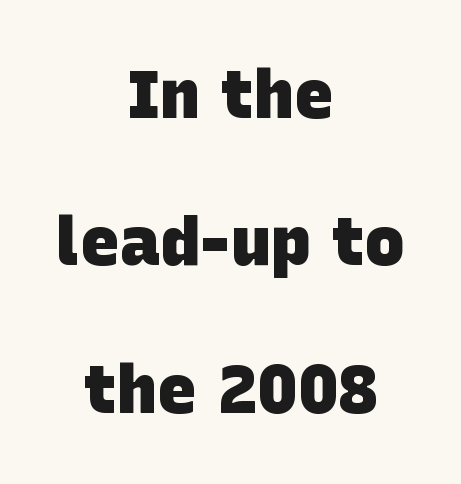
The image shows 67 px heavy sans-serif type; set centered, loose line spacing (2.2x), normal letter spacing, not underlined; low stroke contrast and a large x-height.
